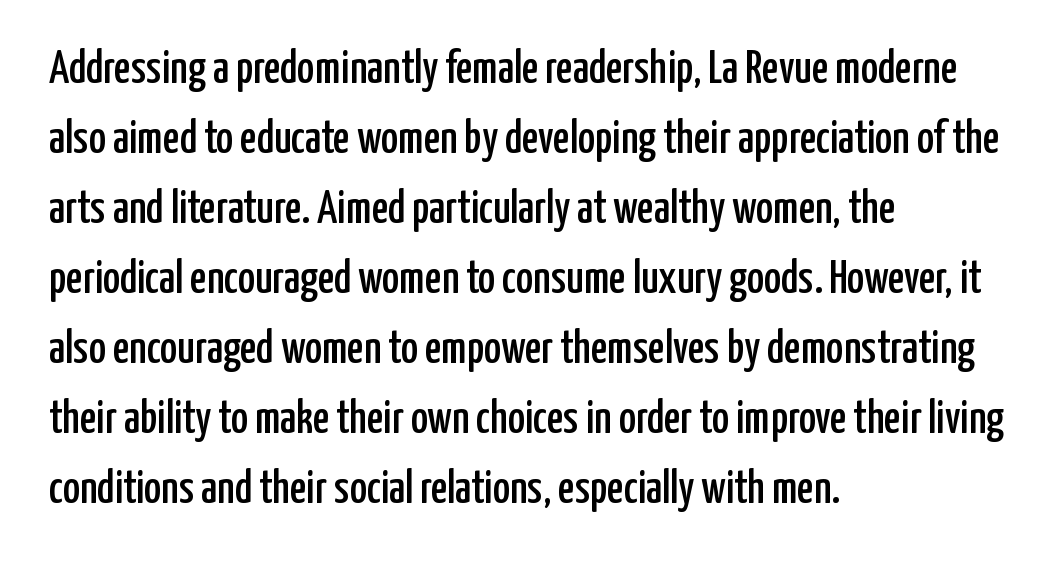
The image shows 46 px condensed sans-serif type, upright; set left-aligned, normal line spacing (1.52x), normal letter spacing, not underlined; low stroke contrast and a medium x-height.
